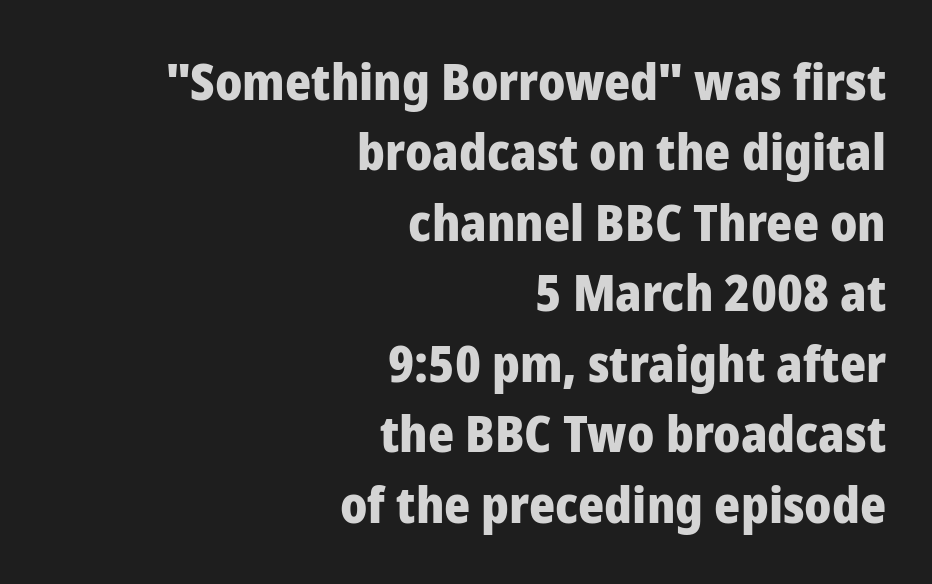
The image shows 50 px heavy sans-serif type, upright; set right-aligned, normal line spacing (1.41x), normal letter spacing, not underlined; low stroke contrast and a medium x-height.
